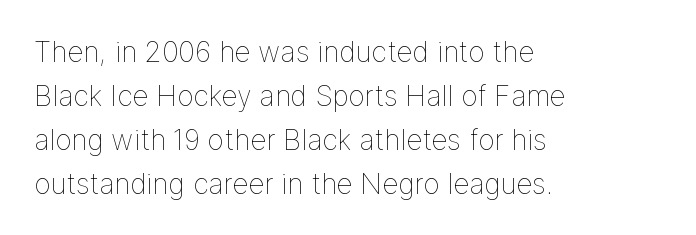
The font sits on the lighter half of the weight spectrum, regular included. Italic: no, the glyphs are upright roman. Caption: multi-line text, flush left, ragged right. Just letters on the line, the space beneath them empty. Proportional: the letters do not fall into vertical columns.
